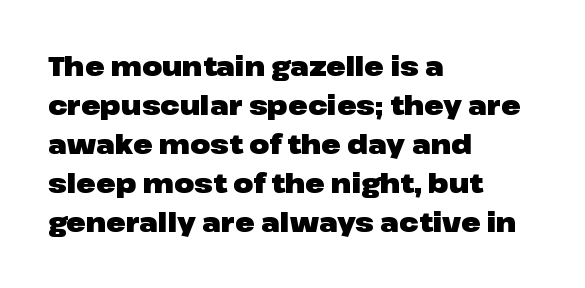
Q: Is the text bold? A: Yes.
Q: Is the text italic (slanted)? A: No, it is upright.
Q: Is the text underlined? A: No.
Q: How is the paragraph aligned? A: Left-aligned.
Q: Is the spacing between letters normal or unusually wide? A: Normal.
Q: Is the spacing between lines tight, normal or loose? A: Normal.
